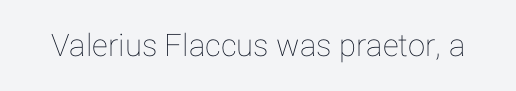
{"italic": "no", "width": "normal", "stroke_contrast": "low", "x_height": "medium", "monospaced": "no", "underline": "no", "letter_spacing": "normal", "letter_spacing_em": 0.0, "glyph_px": 31}
